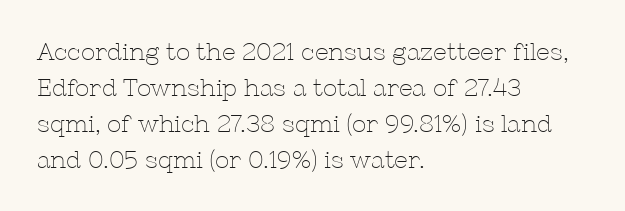
The image shows 24 px text type, upright; set left-aligned, normal line spacing (1.5x), normal letter spacing, not underlined.
